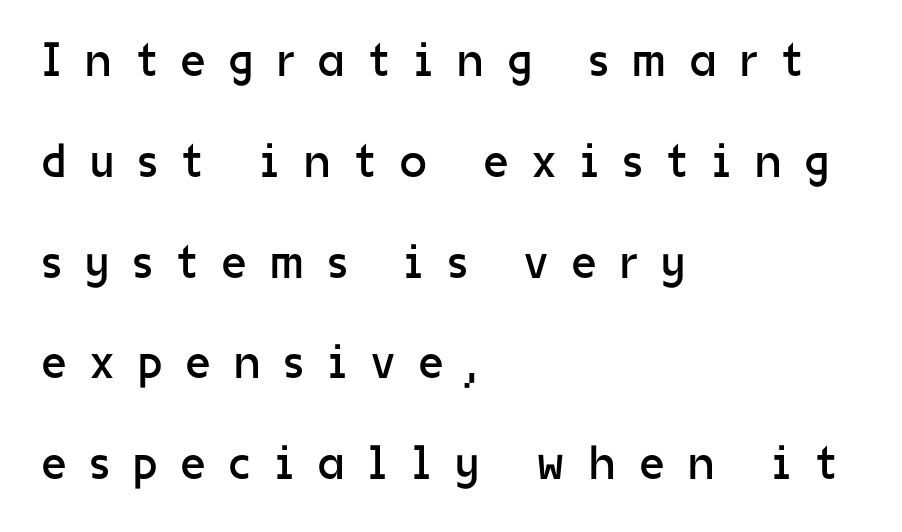
Any mark beneath the type? The region is blank. Is there any slant? The stems are plumb. The font sits on the lighter half of the weight spectrum, regular included. The line texture is sparse and dotted thanks to wide tracking.
